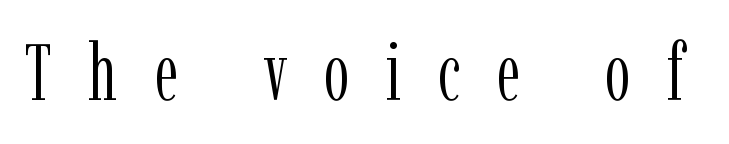
{"serif": "yes", "italic": "no", "bold": "no", "weight": "light", "width": "condensed", "stroke_contrast": "low", "x_height": "medium", "monospaced": "no", "underline": "no", "letter_spacing": "wide", "letter_spacing_em": 0.46, "glyph_px": 80}
